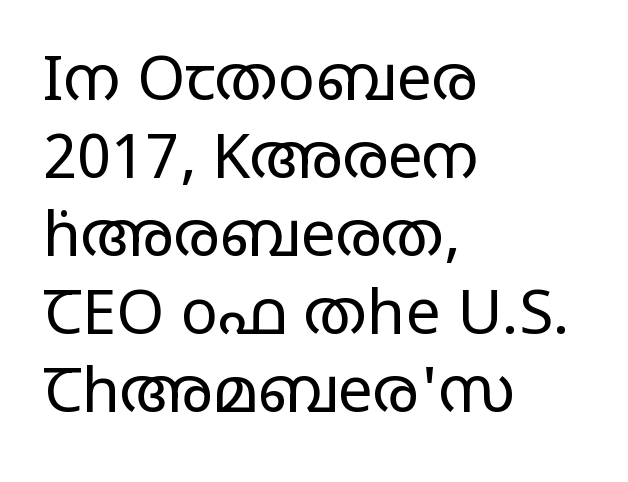
The image shows 62 px regular-weight, wide sans-serif type, upright; set left-aligned, normal line spacing (1.26x), normal letter spacing, not underlined; low stroke contrast and a large x-height.
